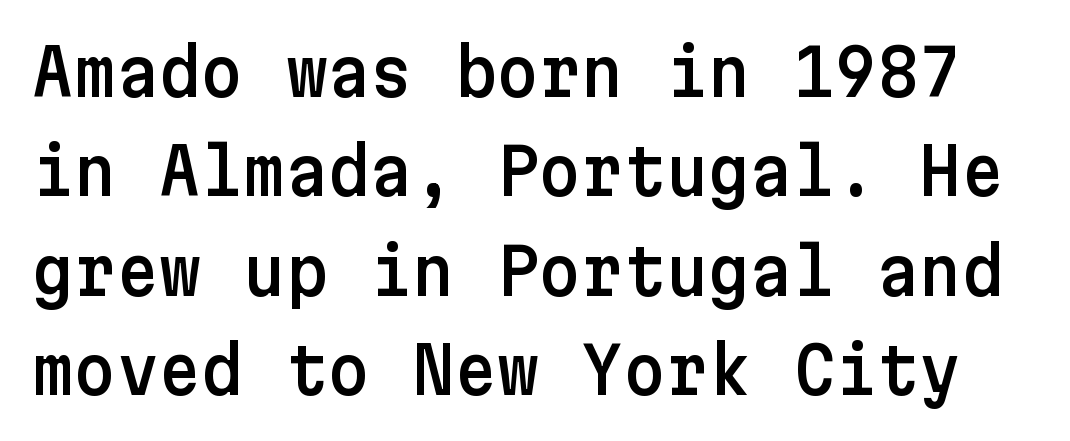
The letters stand upright; this is a roman face. Descenders hang freely into open space. Each letter's strokes conclude bluntly, with no projecting serifs. Leading matches the norm, producing a regular column.
